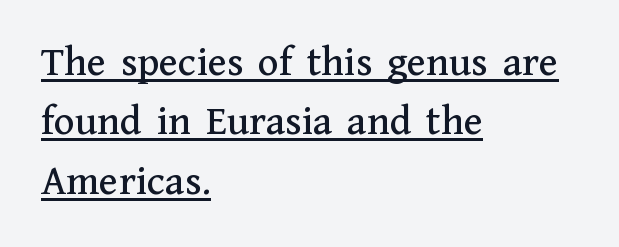
The rendered words wear a rule along their underside. Designer's note — italics off, roman on. One glance says typical: line gaps are just what's usual. Does the type have serifs? Yes, each stem ends in a small foot. In terms of letterspacing, this is plain default setting.
